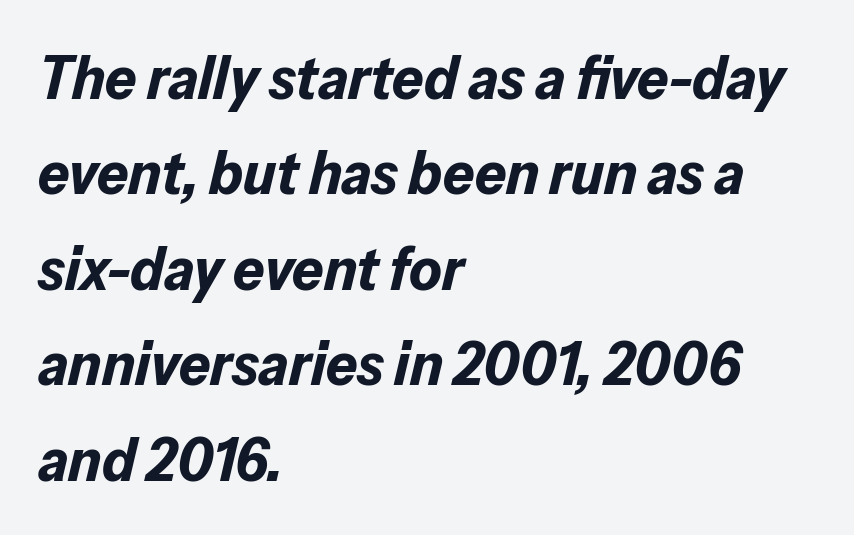
Each letter keeps its own natural width here, so spacing adapts to shape. A typesetter would call this zero additional tracking. Honestly, the row spacing looks completely unremarkable. The strip under each line holds only bare page. The compositor pushed each line to the left boundary.
